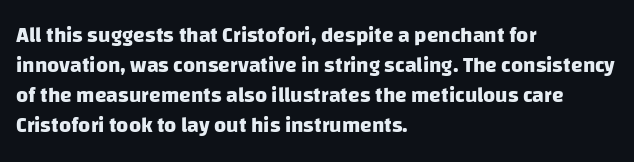
Q: Is the text bold? A: Yes.
Q: Is the text underlined? A: No.
Q: How is the paragraph aligned? A: Left-aligned.
Q: Is the spacing between letters normal or unusually wide? A: Normal.
Q: Is the spacing between lines tight, normal or loose? A: Normal.
